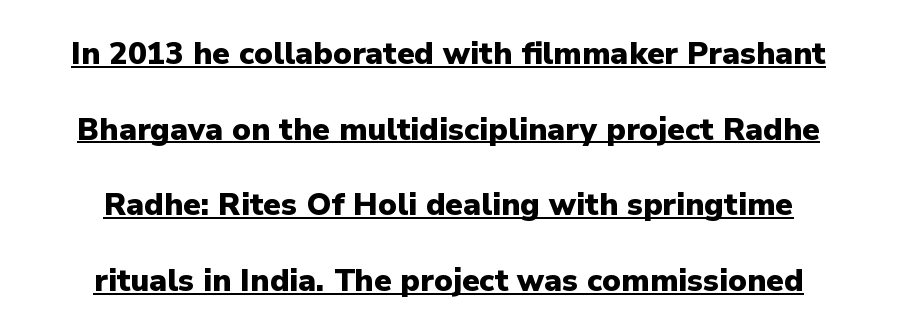
{"serif": "no", "italic": "no", "bold": "yes", "weight": "heavy", "width": "normal", "stroke_contrast": "low", "x_height": "medium", "monospaced": "no", "underline": "yes", "line_spacing": "loose", "line_spacing_ratio": 2.44, "letter_spacing": "normal", "letter_spacing_em": 0.0, "glyph_px": 31}
